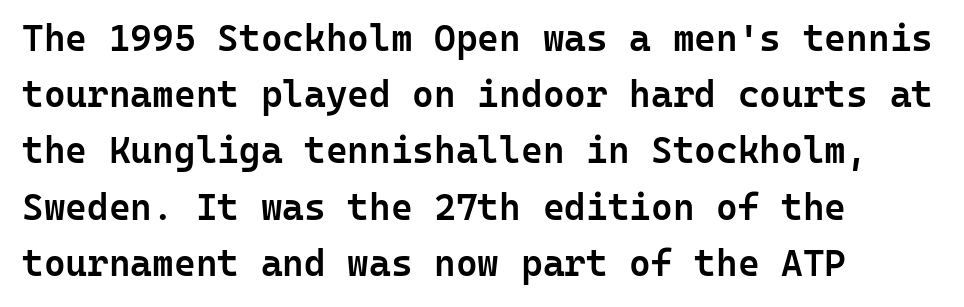
The image shows 37 px semibold sans-serif type, upright, monospaced; set left-aligned, normal line spacing (1.52x), normal letter spacing, not underlined; low stroke contrast and a medium x-height.
